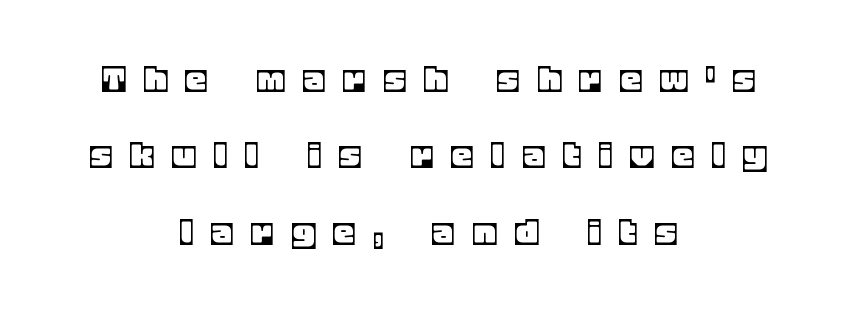
Where is the straight margin? There isn't one; the lines are centered. Style check: upright. These lines have a slow, spaced-out rhythm from letter to letter. Spacing verdict: proportional, widths tailored to each character.
